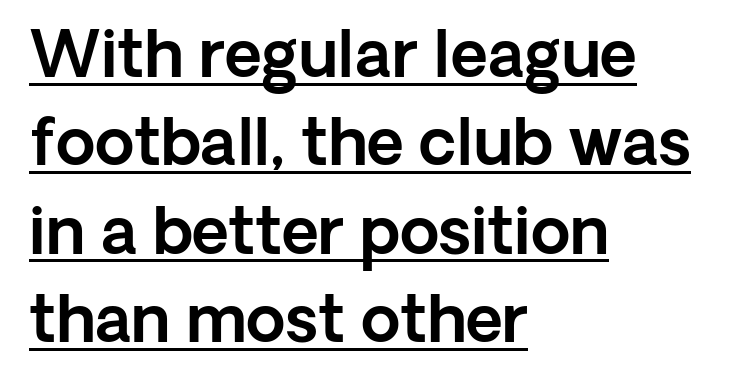
Classification — sans serif. Underlining? Definitely there. These lines sit exactly where default settings would place them. The passage shown is typed in a proportional face where columns would drift. These lines stack with their left ends in a neat column. A typesetter would mark this as roman, not italic.
